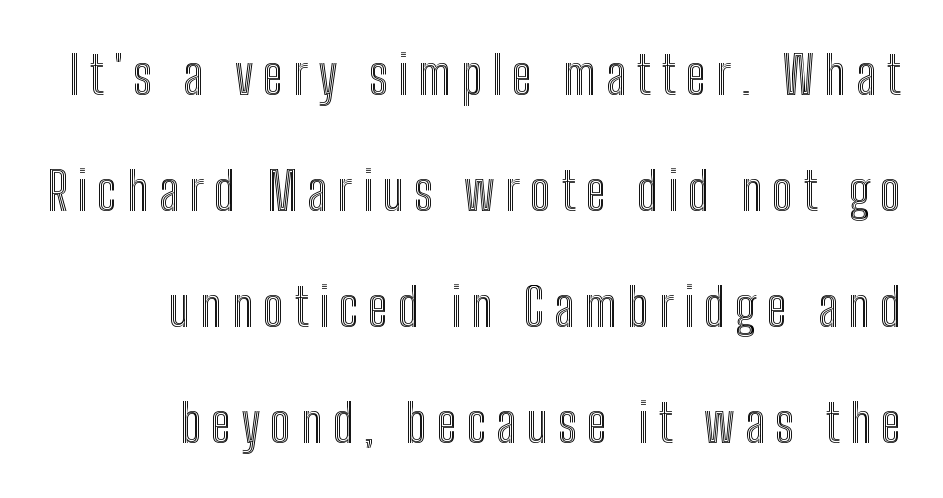
{"italic": "no", "width": "condensed", "x_height": "medium", "monospaced": "no", "underline": "no", "line_spacing": "loose", "line_spacing_ratio": 2.19, "glyph_px": 53}
